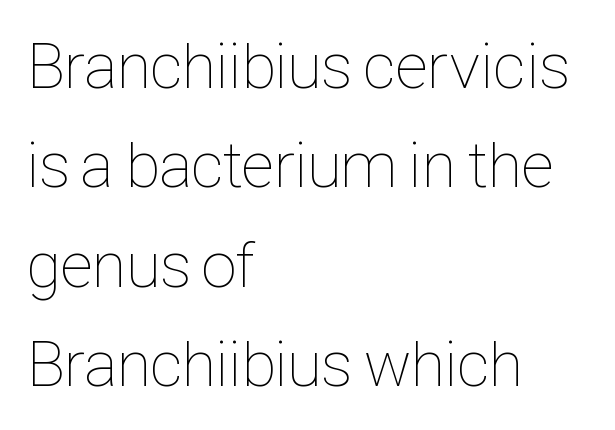
{"italic": "no", "bold": "no", "weight": "thin", "width": "condensed", "stroke_contrast": "low", "x_height": "medium", "monospaced": "no", "underline": "no", "align": "left", "line_spacing": "normal", "line_spacing_ratio": 1.53, "letter_spacing": "normal", "letter_spacing_em": 0.0, "glyph_px": 65}
